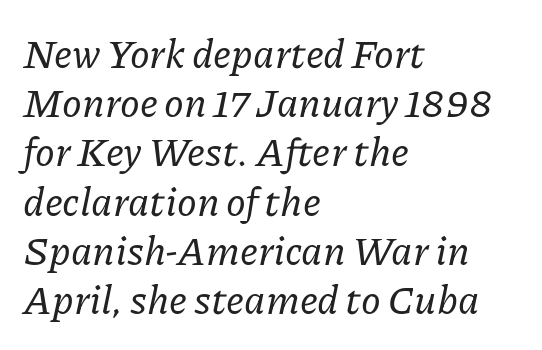
Q: Is the text italic (slanted)? A: Yes, it leans right by about 11 degrees.
Q: Is the typeface a serif or a sans-serif typeface? A: Serif.
Q: Is the text underlined? A: No.
Q: How is the paragraph aligned? A: Left-aligned.
Q: Is the spacing between letters normal or unusually wide? A: Normal.
Q: Width (condensed, normal, or wide)? A: Normal.
Q: Stroke contrast? A: Low.
Q: x-height? A: Medium.
Q: Monospaced? A: No.
